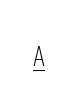
The image shows 29 px light, condensed sans-serif type, upright; set unusually wide letter spacing (+0.48 em), underlined; low stroke contrast and a medium x-height.
